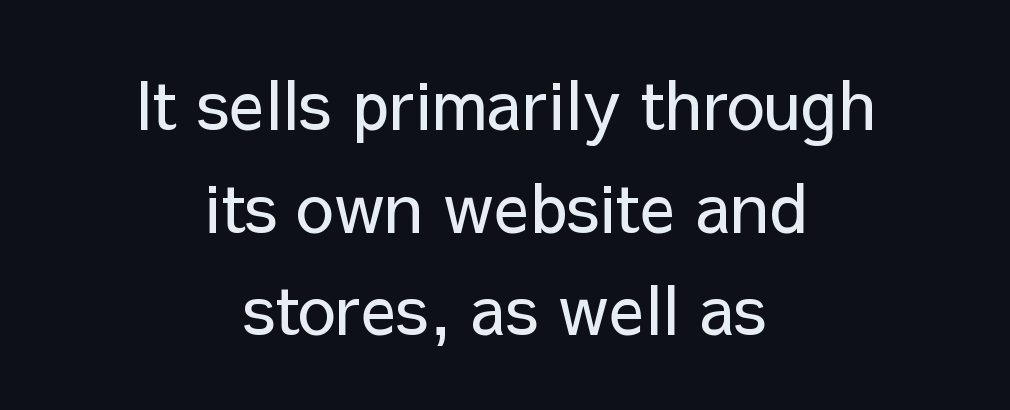
The image shows 67 px regular-weight sans-serif type, upright; set centered, normal line spacing (1.53x), normal letter spacing, not underlined; low stroke contrast and a medium x-height.
